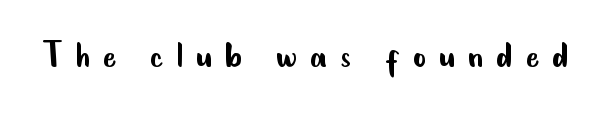
Q: Is the text bold? A: No.
Q: Is the text italic (slanted)? A: No, it is upright.
Q: Is the typeface a serif or a sans-serif typeface? A: Sans-serif.
Q: Is the text underlined? A: No.
Q: Is the spacing between letters normal or unusually wide? A: Unusually wide.
Q: Width (condensed, normal, or wide)? A: Condensed.
Q: Stroke contrast? A: Low.
Q: x-height? A: Small.
Q: Monospaced? A: No.
